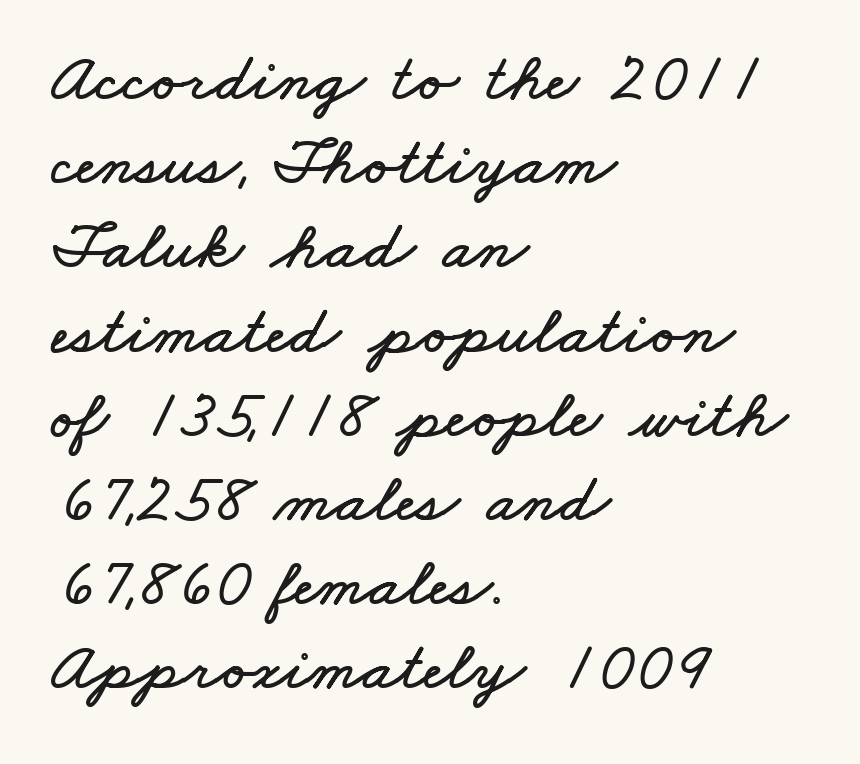
{"width": "wide", "stroke_contrast": "low", "x_height": "small", "monospaced": "no", "underline": "no", "align": "left", "line_spacing_ratio": 1.22, "letter_spacing": "normal", "letter_spacing_em": 0.0, "glyph_px": 69}
